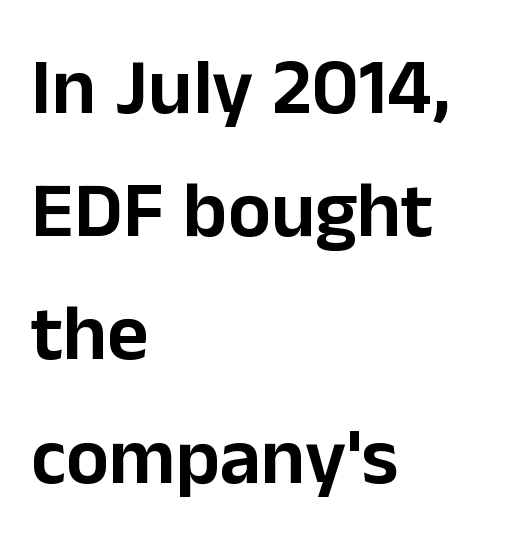
Vertically, the passage feels balanced, rows spaced as you'd expect. Note the varied advance widths — an 'i' is clearly narrower than an 'm'. The axis of the letterforms is exactly vertical. Look at the bottom of the vertical strokes: they stop flat, with no serifs.
